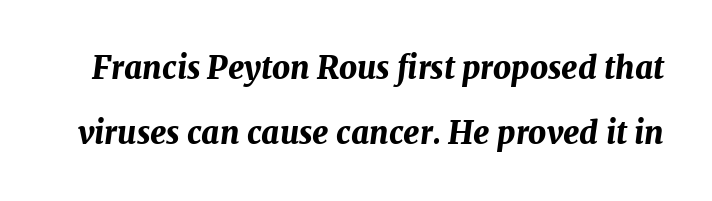
{"italic": "yes", "lean": "right", "slant_degrees": 7, "bold": "yes", "weight": "bold", "width": "normal", "stroke_contrast": "medium", "x_height": "medium", "monospaced": "no", "underline": "no", "line_spacing": "loose", "line_spacing_ratio": 2.09, "letter_spacing": "normal", "letter_spacing_em": 0.0, "glyph_px": 31}
